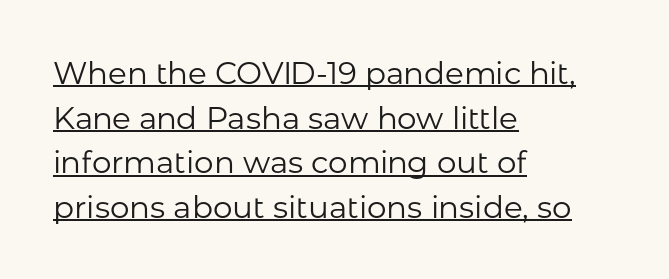
Q: Is the text bold? A: No.
Q: Is the text italic (slanted)? A: No, it is upright.
Q: Is the typeface a serif or a sans-serif typeface? A: Sans-serif.
Q: Is the text underlined? A: Yes.
Q: How is the paragraph aligned? A: Left-aligned.
Q: Is the spacing between letters normal or unusually wide? A: Normal.
Q: Is the spacing between lines tight, normal or loose? A: Normal.
Q: Width (condensed, normal, or wide)? A: Normal.
Q: Stroke contrast? A: Low.
Q: x-height? A: Medium.
Q: Monospaced? A: No.
